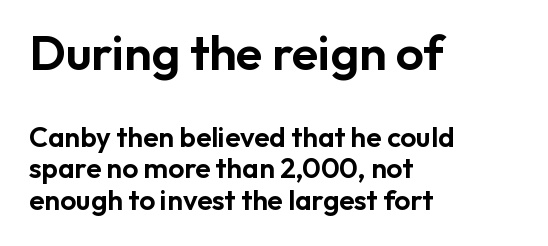
The baseline area is clear. You could not count columns in this text — the font is proportionally spaced. Compared with typical body copy, the letter spacing here is the same. Compare the two chunks: the upper has the greater cap height.
